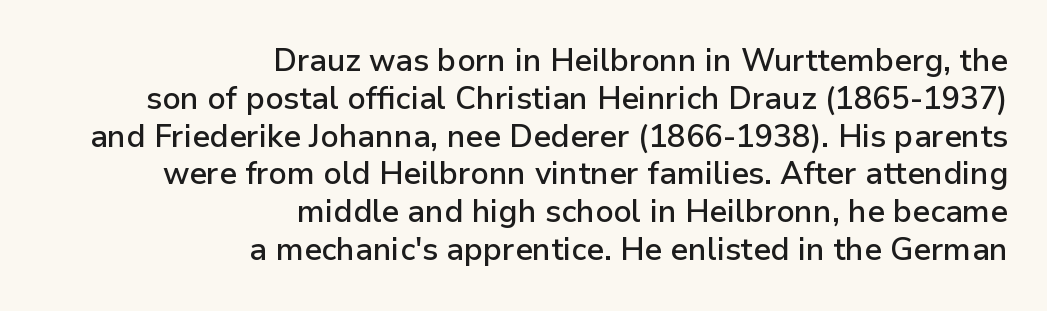
Q: Is the text bold? A: Semi-bold.
Q: Is the text italic (slanted)? A: No, it is upright.
Q: Is the typeface a serif or a sans-serif typeface? A: Sans-serif.
Q: Is the text underlined? A: No.
Q: How is the paragraph aligned? A: Right-aligned.
Q: Is the spacing between letters normal or unusually wide? A: Normal.
Q: Width (condensed, normal, or wide)? A: Normal.
Q: Stroke contrast? A: Low.
Q: x-height? A: Medium.
Q: Monospaced? A: No.
